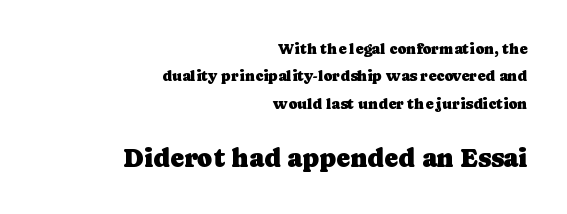
{"italic": "no", "underline": "no", "align": "right", "line_spacing_ratio": 1.83, "letter_spacing": "normal", "letter_spacing_em": 0.0, "larger_block": "second", "size_ratio": 1.73, "glyph_px": 26}
